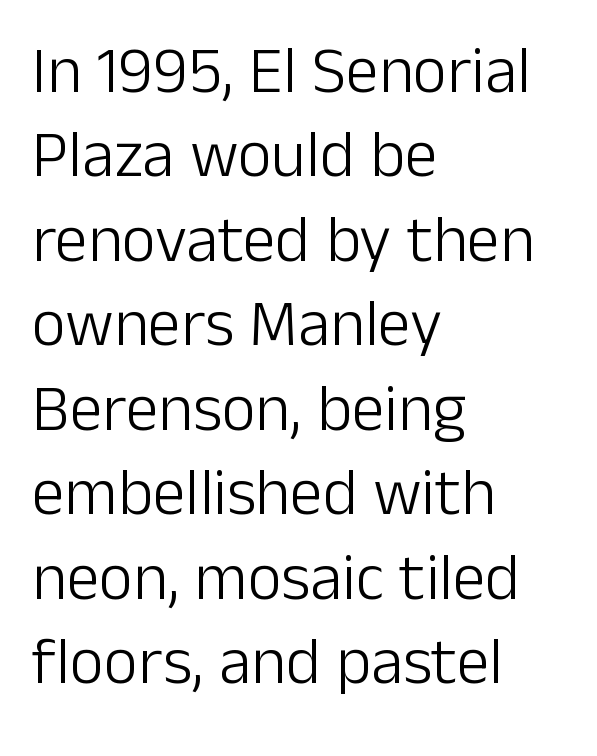
The image shows 66 px light sans-serif type, upright; set left-aligned, normal line spacing (1.28x), normal letter spacing, not underlined; low stroke contrast and a medium x-height.
